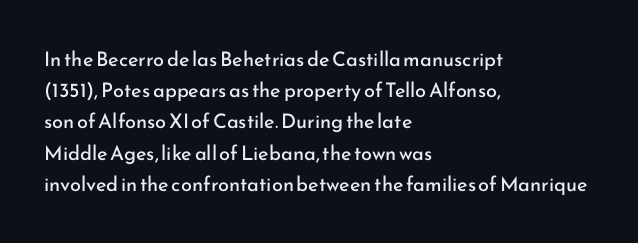
{"italic": "no", "bold": "no", "underline": "no", "align": "left", "line_spacing": "normal", "line_spacing_ratio": 1.56, "letter_spacing": "normal", "letter_spacing_em": 0.0, "glyph_px": 20}
